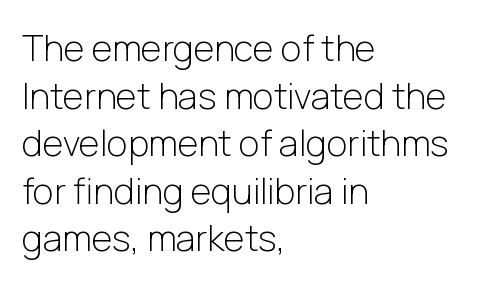
Stroke terminals: plain, sans-serif. A typesetter would call this proportional, since set widths differ per character. Nothing unusual about the tracking: characters are spaced as the font intends. The passage shown is not underscored anywhere. Each stroke keeps to a modest, everyday thickness or less.
